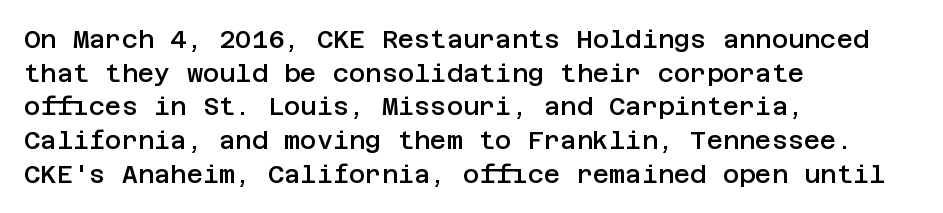
The image shows 25 px text type, upright; set left-aligned, normal line spacing (1.35x), normal letter spacing, not underlined.
